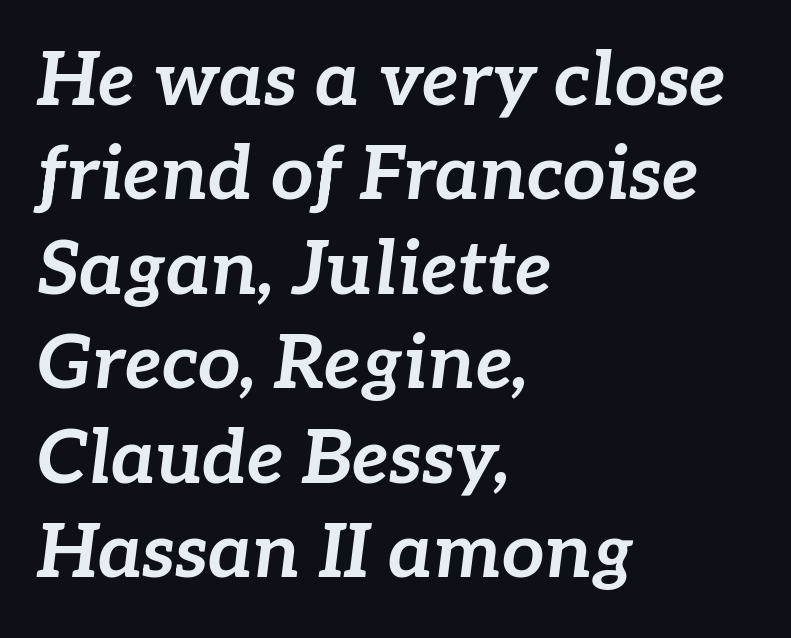
The image shows 75 px bold type, italic (leaning right); set left-aligned, normal line spacing (1.26x), normal letter spacing, not underlined; low stroke contrast and a medium x-height.
